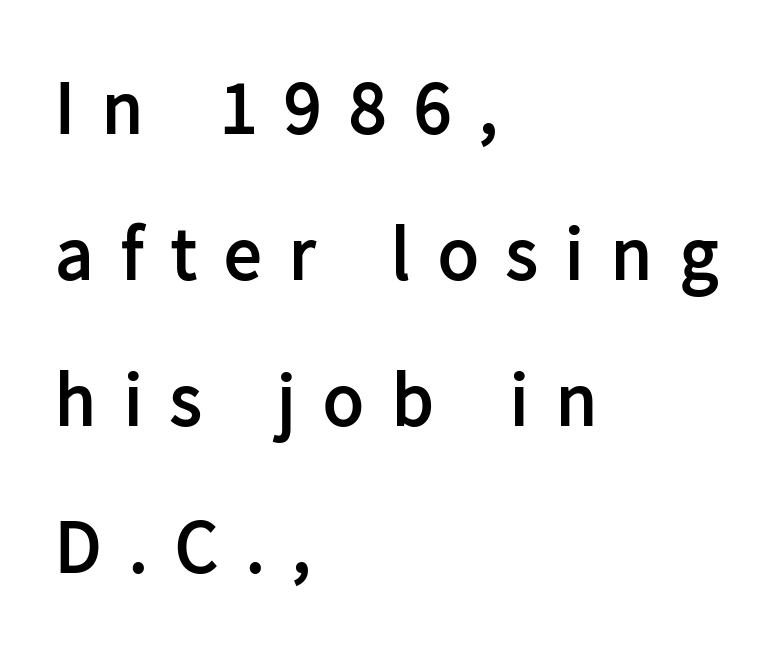
{"serif": "no", "italic": "no", "bold": "yes", "weight": "semibold", "width": "normal", "stroke_contrast": "low", "x_height": "medium", "monospaced": "no", "underline": "no", "align": "left", "line_spacing": "loose", "line_spacing_ratio": 1.95, "letter_spacing": "wide", "letter_spacing_em": 0.37, "glyph_px": 75}
